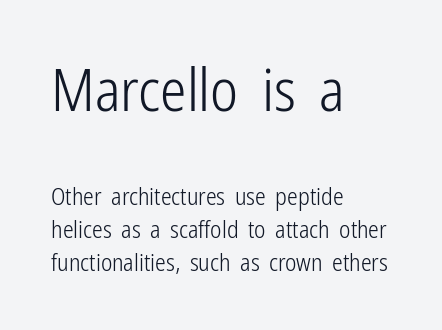
The image shows 59 px light, condensed sans-serif type, upright; set left-aligned, normal line spacing (1.38x), normal letter spacing, not underlined; the first (top) block is 2.46x larger; low stroke contrast and a medium x-height.
